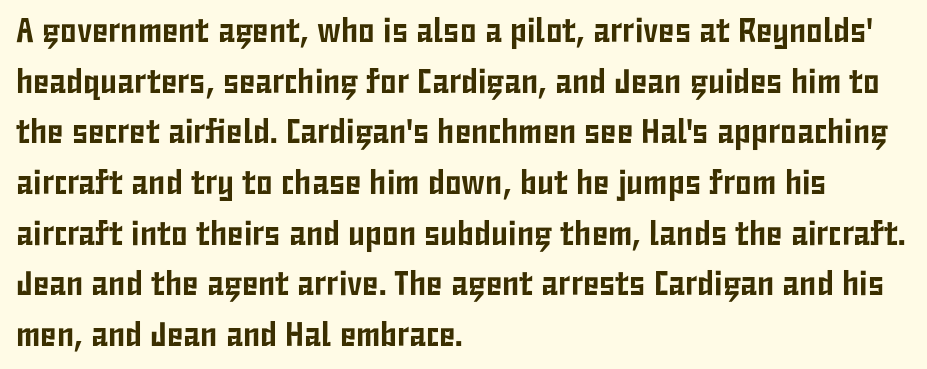
Q: Is the text italic (slanted)? A: No, it is upright.
Q: Is the typeface a serif or a sans-serif typeface? A: Sans-serif.
Q: Is the text underlined? A: No.
Q: How is the paragraph aligned? A: Left-aligned.
Q: Is the spacing between letters normal or unusually wide? A: Normal.
Q: Is the spacing between lines tight, normal or loose? A: Normal.
Q: Width (condensed, normal, or wide)? A: Condensed.
Q: Stroke contrast? A: Low.
Q: x-height? A: Medium.
Q: Monospaced? A: No.
